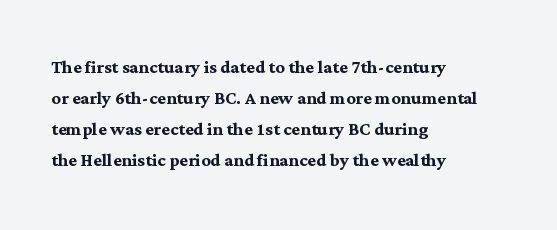
Q: Is the text bold? A: Yes.
Q: Is the text italic (slanted)? A: No, it is upright.
Q: Is the text underlined? A: No.
Q: How is the paragraph aligned? A: Left-aligned.
Q: Is the spacing between letters normal or unusually wide? A: Normal.
Q: Is the spacing between lines tight, normal or loose? A: Normal.
